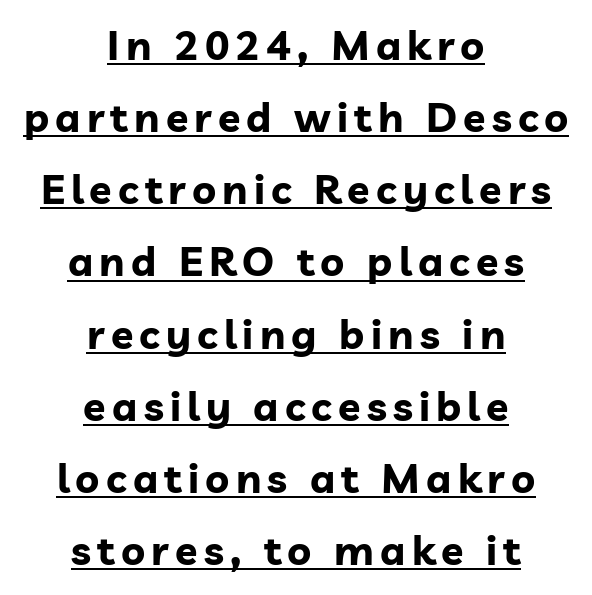
{"serif": "no", "italic": "no", "bold": "yes", "weight": "bold", "width": "normal", "stroke_contrast": "low", "x_height": "medium", "monospaced": "no", "underline": "yes", "align": "center", "line_spacing_ratio": 1.76, "glyph_px": 41}
